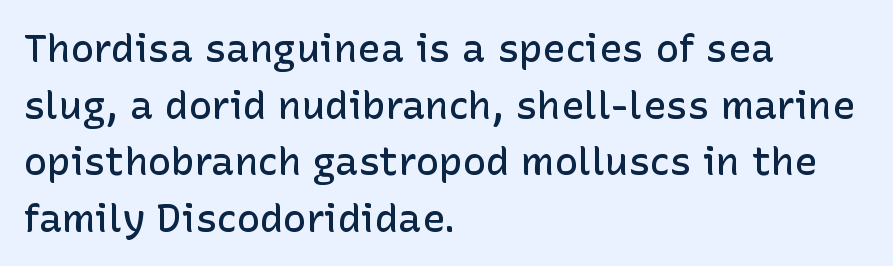
Q: Is the text bold? A: Semi-bold.
Q: Is the text italic (slanted)? A: No, it is upright.
Q: Is the typeface a serif or a sans-serif typeface? A: Sans-serif.
Q: Is the text underlined? A: No.
Q: How is the paragraph aligned? A: Left-aligned.
Q: Is the spacing between letters normal or unusually wide? A: Normal.
Q: Is the spacing between lines tight, normal or loose? A: Normal.
Q: Width (condensed, normal, or wide)? A: Normal.
Q: Stroke contrast? A: Low.
Q: x-height? A: Medium.
Q: Monospaced? A: No.
